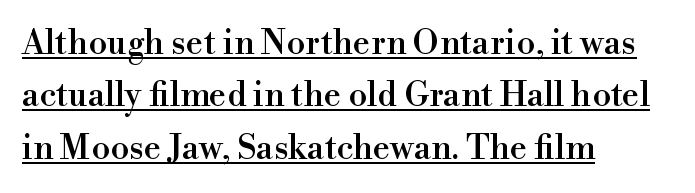
{"serif": "yes", "italic": "no", "width": "normal", "stroke_contrast": "high", "x_height": "small", "monospaced": "no", "underline": "yes", "align": "left", "line_spacing": "normal", "line_spacing_ratio": 1.54, "letter_spacing": "normal", "letter_spacing_em": 0.0, "glyph_px": 34}
